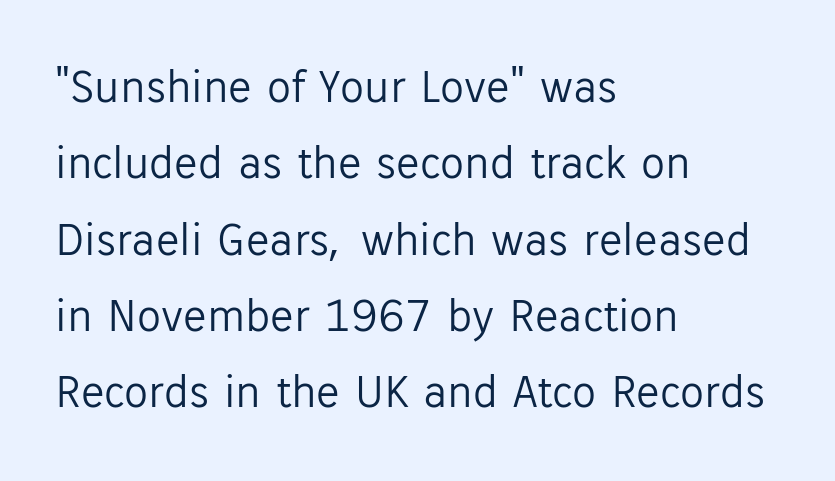
The image shows 48 px light sans-serif type, upright; set left-aligned, normal line spacing (1.59x), normal letter spacing, not underlined; low stroke contrast and a medium x-height.
